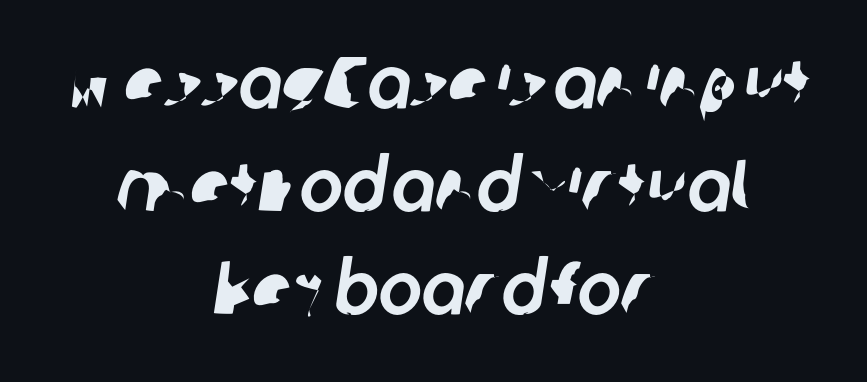
The image shows 73 px sans-serif type; set centered, normal line spacing (1.41x), normal letter spacing, not underlined; low stroke contrast and a medium x-height.
